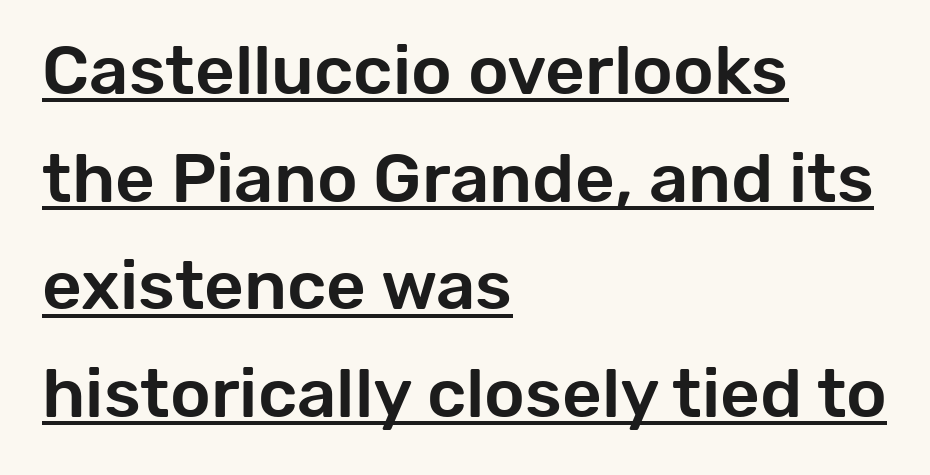
{"serif": "no", "italic": "no", "width": "normal", "stroke_contrast": "low", "x_height": "medium", "monospaced": "no", "underline": "yes", "align": "left", "line_spacing": "normal", "line_spacing_ratio": 1.56, "letter_spacing": "normal", "letter_spacing_em": 0.0, "glyph_px": 69}
